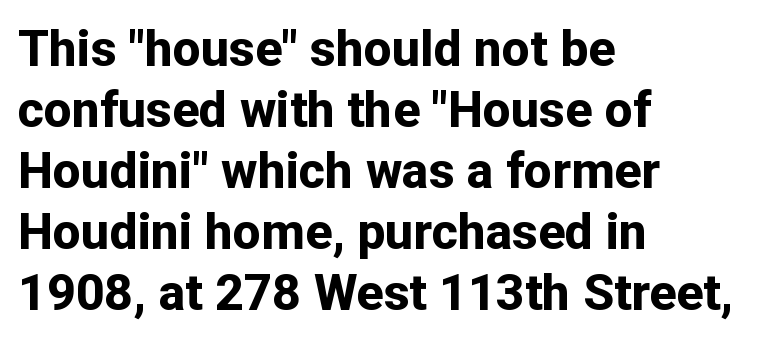
Beneath every word, the page is bare. Look at the bottom of the vertical strokes: they stop flat, with no serifs. The typography opts for an upright posture over an oblique one. Note the varied advance widths — an 'i' is clearly narrower than an 'm'. In CSS terms this would be text-align: left.
